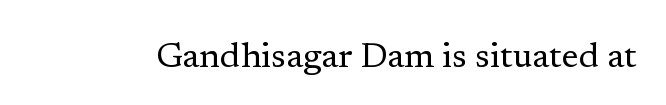
Q: Is the text bold? A: No.
Q: Is the text italic (slanted)? A: No, it is upright.
Q: Is the typeface a serif or a sans-serif typeface? A: Serif.
Q: Is the text underlined? A: No.
Q: Is the spacing between letters normal or unusually wide? A: Normal.
Q: Width (condensed, normal, or wide)? A: Normal.
Q: Stroke contrast? A: Low.
Q: x-height? A: Medium.
Q: Monospaced? A: No.
